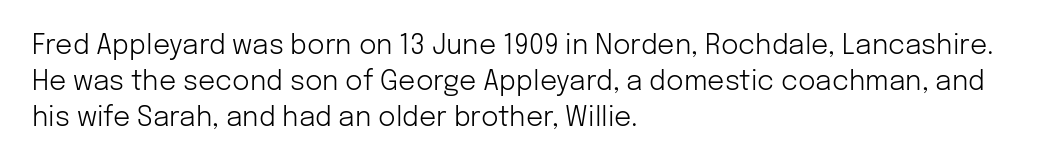
Q: Is the text bold? A: No.
Q: Is the text italic (slanted)? A: No, it is upright.
Q: Is the text underlined? A: No.
Q: How is the paragraph aligned? A: Left-aligned.
Q: Is the spacing between letters normal or unusually wide? A: Normal.
Q: Is the spacing between lines tight, normal or loose? A: Normal.
